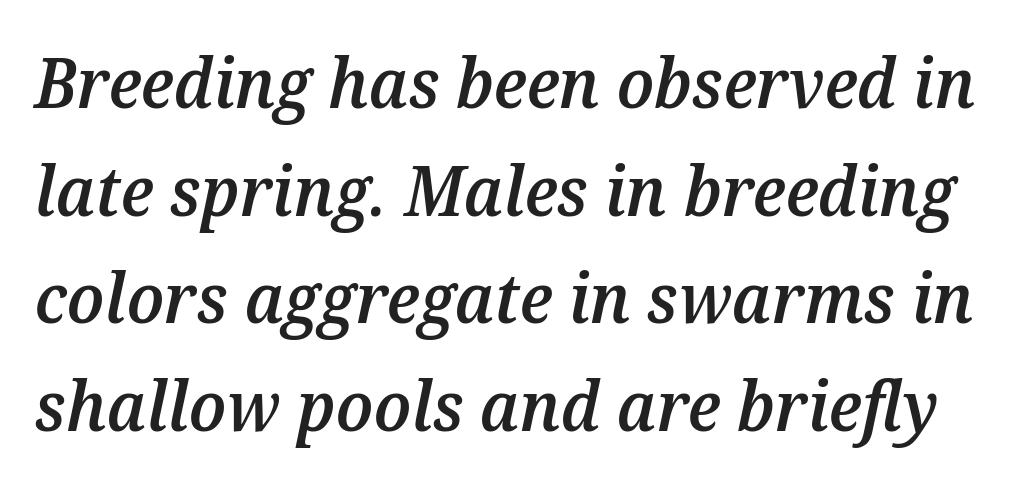
Q: Is the text bold? A: Semi-bold.
Q: Is the text italic (slanted)? A: Yes, it leans right by about 12 degrees.
Q: Is the text underlined? A: No.
Q: Is the spacing between letters normal or unusually wide? A: Normal.
Q: Is the spacing between lines tight, normal or loose? A: Normal.
Q: Width (condensed, normal, or wide)? A: Normal.
Q: Stroke contrast? A: Medium.
Q: x-height? A: Medium.
Q: Monospaced? A: No.
